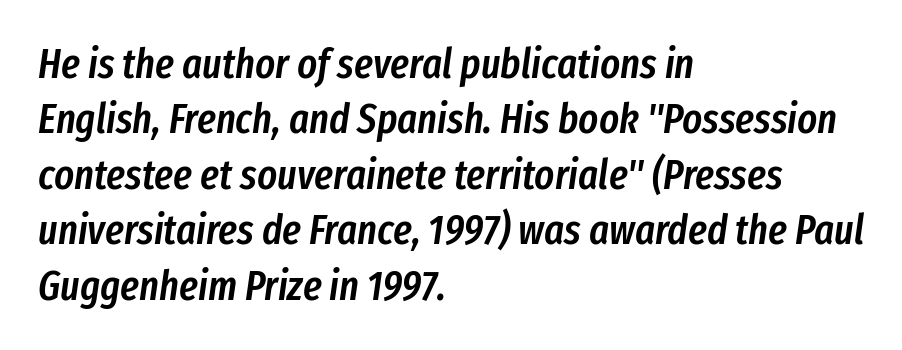
{"italic": "yes", "lean": "right", "slant_degrees": 8, "bold": "semi", "weight": "semibold", "width": "condensed", "stroke_contrast": "low", "x_height": "medium", "monospaced": "no", "underline": "no", "align": "left", "line_spacing": "normal", "line_spacing_ratio": 1.32, "letter_spacing": "normal", "letter_spacing_em": 0.0, "glyph_px": 42}
